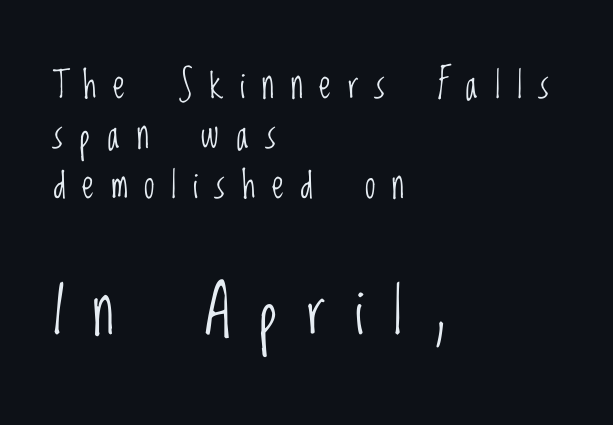
Q: Is the text bold? A: No.
Q: Is the text italic (slanted)? A: No, it is upright.
Q: Is the typeface a serif or a sans-serif typeface? A: Sans-serif.
Q: Is the text underlined? A: No.
Q: How is the paragraph aligned? A: Left-aligned.
Q: Is the spacing between letters normal or unusually wide? A: Unusually wide.
Q: Is the spacing between lines tight, normal or loose? A: Normal.
Q: Which block of text is set in a larger size, the first (top) or the second (bottom)? A: The second (bottom) one.
Q: Width (condensed, normal, or wide)? A: Condensed.
Q: Stroke contrast? A: Low.
Q: x-height? A: Large.
Q: Monospaced? A: No.
